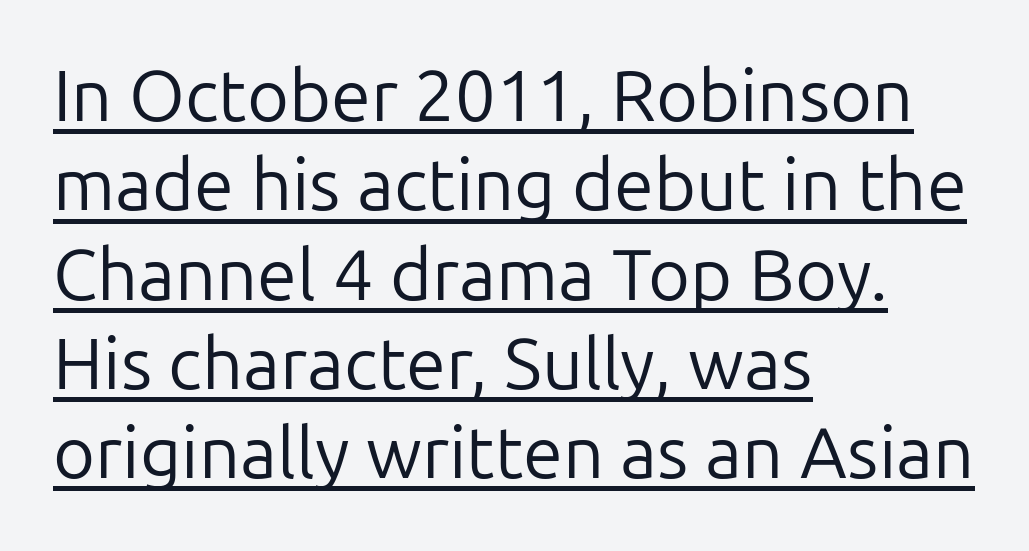
Unbolded letterforms with no extra heft. Letter spacing: default. Nope, no serifs anywhere on these letters. Note the varied advance widths — an 'i' is clearly narrower than an 'm'. The words here are underlined.
